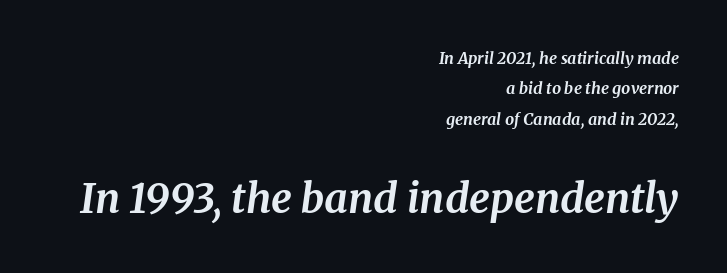
Q: Is the text bold? A: Yes.
Q: Is the text italic (slanted)? A: Yes, it leans right by about 8 degrees.
Q: Is the typeface a serif or a sans-serif typeface? A: Serif.
Q: Is the text underlined? A: No.
Q: How is the paragraph aligned? A: Right-aligned.
Q: Is the spacing between letters normal or unusually wide? A: Normal.
Q: Is the spacing between lines tight, normal or loose? A: Loose.
Q: Which block of text is set in a larger size, the first (top) or the second (bottom)? A: The second (bottom) one.
Q: Width (condensed, normal, or wide)? A: Normal.
Q: Stroke contrast? A: Medium.
Q: x-height? A: Medium.
Q: Monospaced? A: No.
